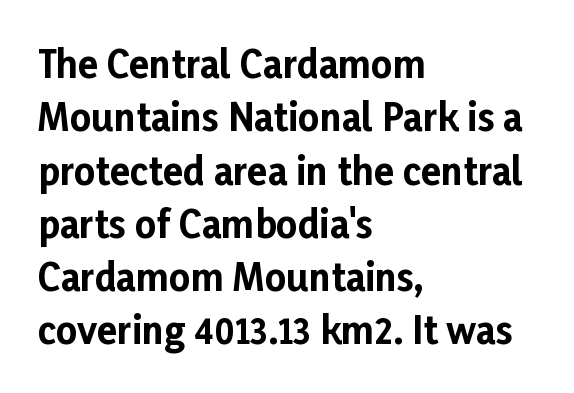
The image shows 37 px bold sans-serif type, upright; set left-aligned, normal line spacing (1.44x), normal letter spacing, not underlined; low stroke contrast and a medium x-height.
